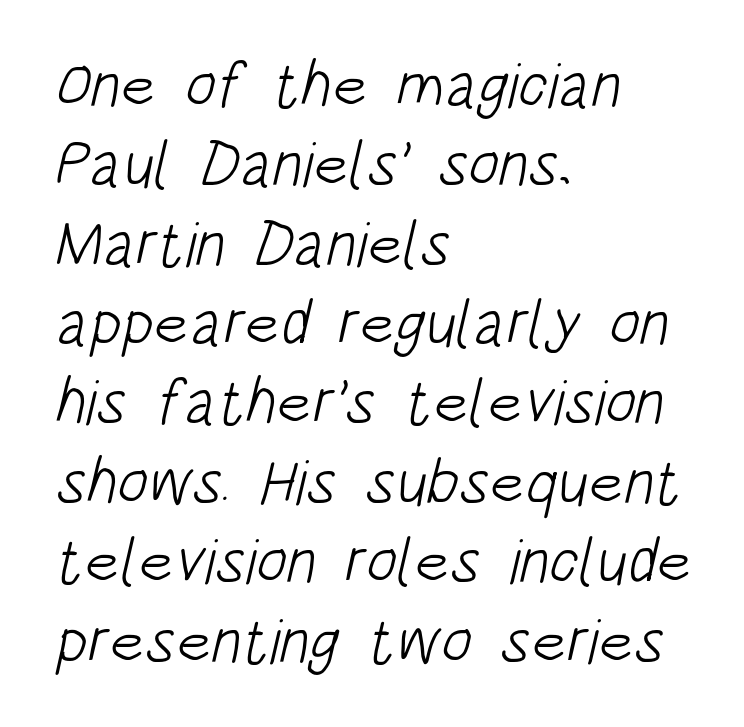
Q: Is the text bold? A: No.
Q: Is the typeface a serif or a sans-serif typeface? A: Sans-serif.
Q: Is the text underlined? A: No.
Q: How is the paragraph aligned? A: Left-aligned.
Q: Is the spacing between letters normal or unusually wide? A: Normal.
Q: Width (condensed, normal, or wide)? A: Condensed.
Q: Stroke contrast? A: Low.
Q: x-height? A: Large.
Q: Monospaced? A: No.
